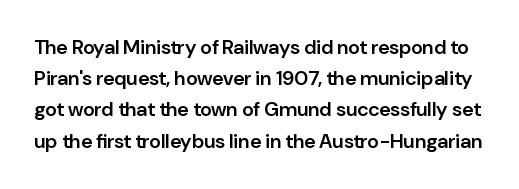
{"italic": "no", "bold": "semi", "underline": "no", "line_spacing": "normal", "line_spacing_ratio": 1.56, "letter_spacing": "normal", "letter_spacing_em": 0.0, "glyph_px": 20}
